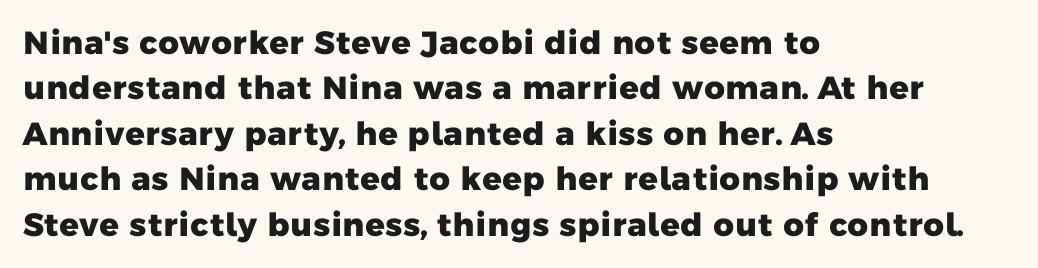
The image shows 32 px heavy sans-serif type; set left-aligned, normal line spacing (1.42x), normal letter spacing, not underlined; low stroke contrast and a medium x-height.
